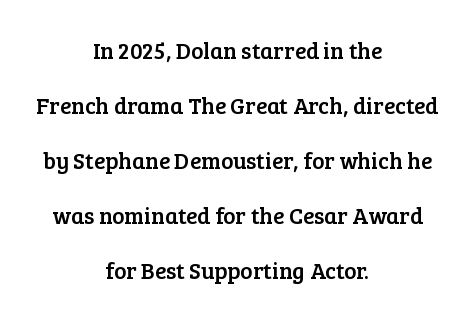
If you drew a line through each stem, it would be perfectly vertical. The type is set solid horizontally, with unmodified tracking. Whoever set this chose breathing room over compactness in the vertical rhythm. Check the space under the baseline: it is left empty. The compositor balanced each line on the midline.
